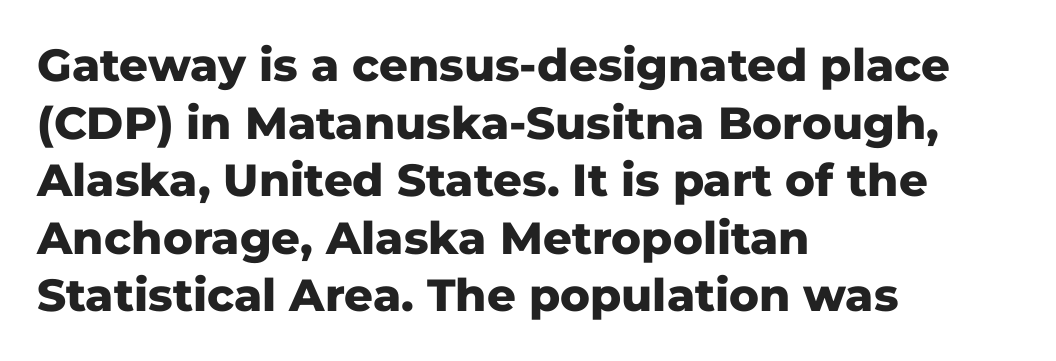
The image shows 45 px heavy sans-serif type, upright; set left-aligned, normal line spacing (1.28x), normal letter spacing, not underlined; low stroke contrast and a medium x-height.
